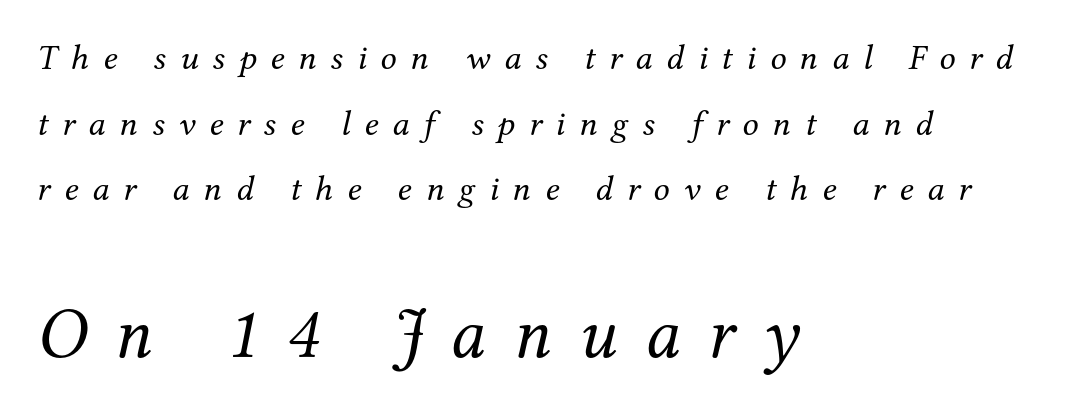
The image shows 73 px regular-weight serif type, italic (leaning right); set left-aligned, line spacing 1.82x, unusually wide letter spacing (+0.38 em), not underlined; the second (bottom) block is 2.03x larger; medium stroke contrast and a medium x-height.
